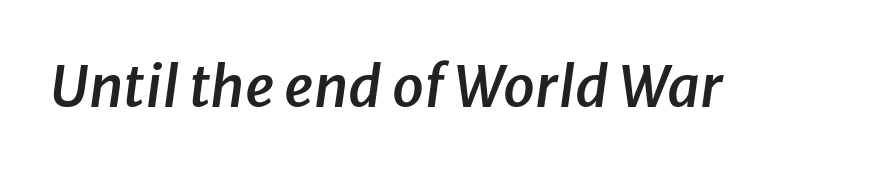
{"italic": "yes", "lean": "right", "slant_degrees": 8, "bold": "semi", "weight": "semibold", "width": "normal", "stroke_contrast": "low", "x_height": "medium", "monospaced": "no", "underline": "no", "letter_spacing": "normal", "letter_spacing_em": 0.0, "glyph_px": 57}
